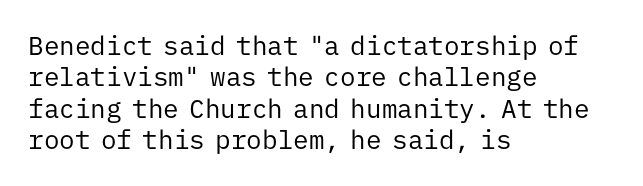
The image shows 26 px text type, upright; set left-aligned, line spacing 1.21x, normal letter spacing, not underlined.
